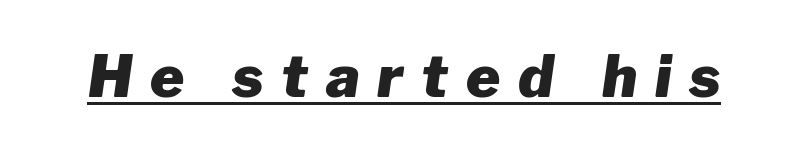
These lines are rendered in a variable-pitch font. Tall strokes in this sample are angled rather than plumb. These lines have a slow, spaced-out rhythm from letter to letter. Does the weight exceed regular? Yes, all the way to bold. The words here are underlined.
